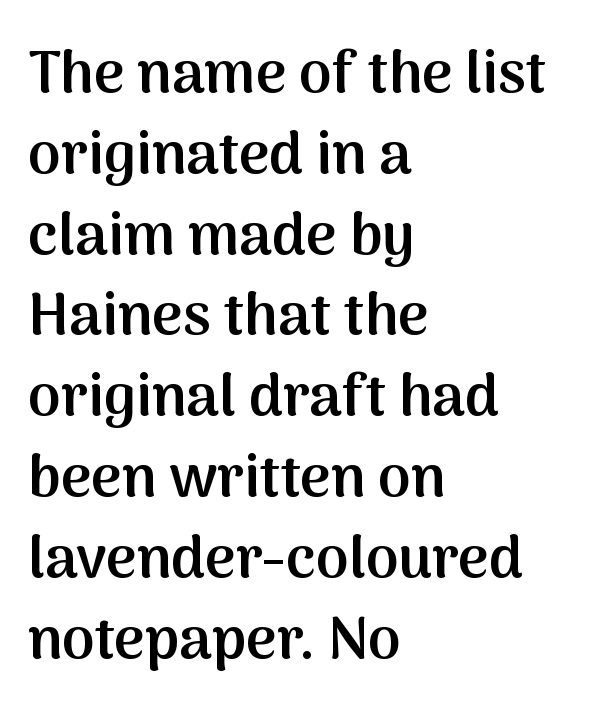
Unmarked baselines from the first word to the last. Whoever set this chose a conventional vertical rhythm. Teacher's note: observe the even left margin — that is flush-left alignment. No italicization has been applied; the sample stays upright. What stands out about the letter spacing? Nothing — it is the standard amount.
